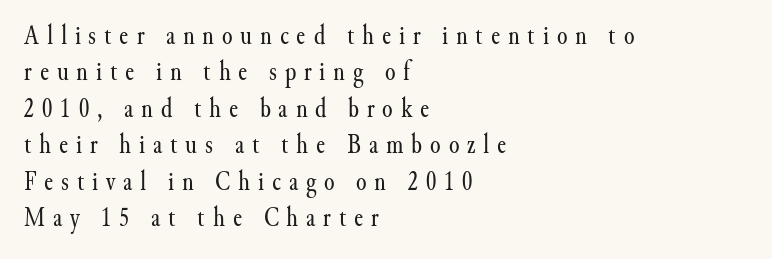
Q: Is the text bold? A: No.
Q: Is the text italic (slanted)? A: No, it is upright.
Q: Is the text underlined? A: No.
Q: How is the paragraph aligned? A: Left-aligned.
Q: Is the spacing between letters normal or unusually wide? A: Unusually wide.
Q: Is the spacing between lines tight, normal or loose? A: Normal.
